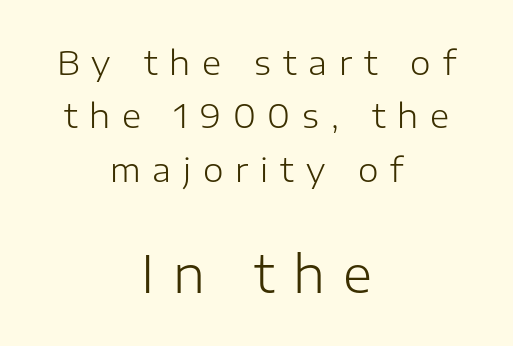
Q: Is the text bold? A: No.
Q: Is the text italic (slanted)? A: No, it is upright.
Q: Is the typeface a serif or a sans-serif typeface? A: Sans-serif.
Q: Is the text underlined? A: No.
Q: How is the paragraph aligned? A: Centered.
Q: Is the spacing between letters normal or unusually wide? A: Unusually wide.
Q: Is the spacing between lines tight, normal or loose? A: Normal.
Q: Which block of text is set in a larger size, the first (top) or the second (bottom)? A: The second (bottom) one.
Q: Width (condensed, normal, or wide)? A: Normal.
Q: Stroke contrast? A: Low.
Q: x-height? A: Medium.
Q: Monospaced? A: No.
